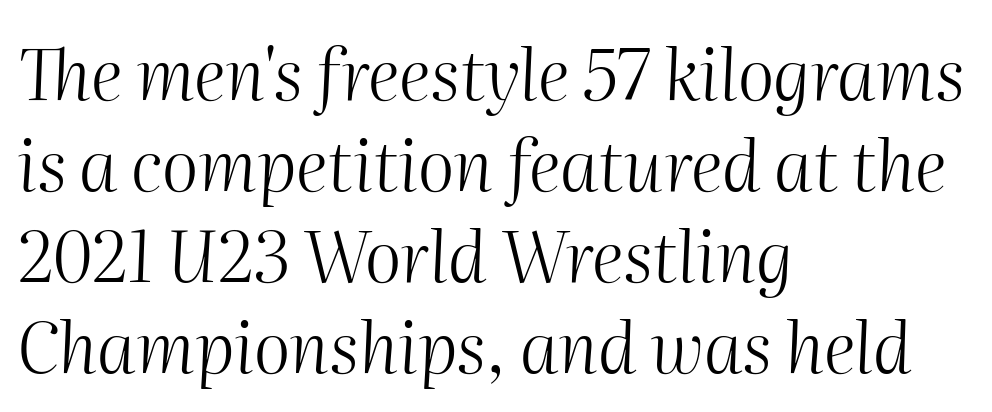
{"italic": "yes", "lean": "right", "slant_degrees": 2, "bold": "no", "weight": "light", "width": "normal", "stroke_contrast": "medium", "x_height": "medium", "monospaced": "no", "underline": "no", "align": "left", "line_spacing": "normal", "line_spacing_ratio": 1.3, "letter_spacing": "normal", "letter_spacing_em": 0.0, "glyph_px": 70}
